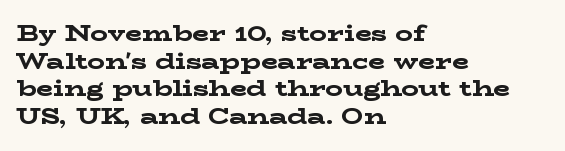
{"italic": "no", "bold": "yes", "underline": "no", "align": "left", "line_spacing": "normal", "line_spacing_ratio": 1.26, "letter_spacing": "normal", "letter_spacing_em": 0.0, "glyph_px": 22}
